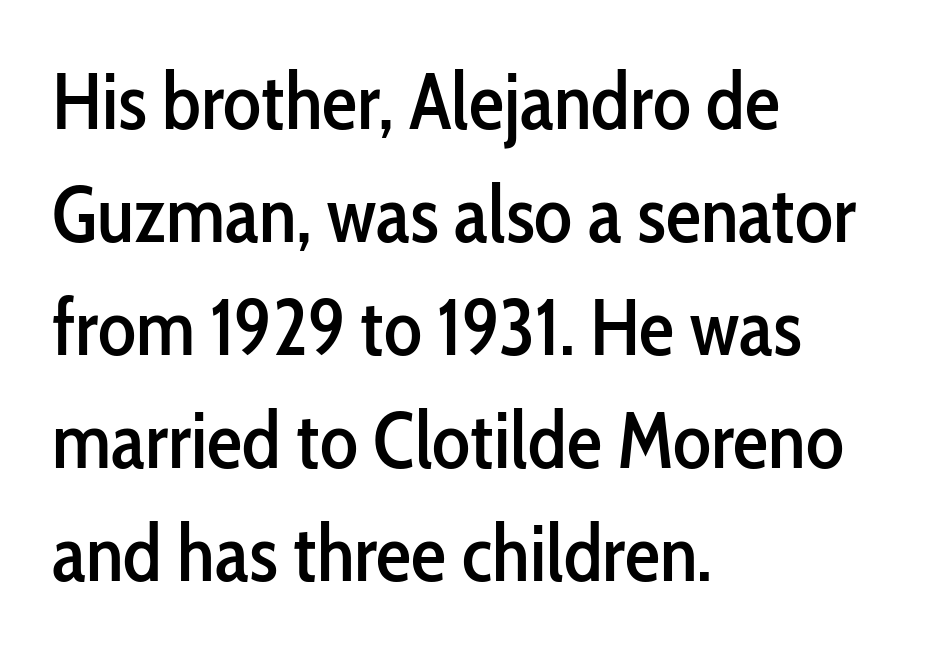
{"serif": "no", "italic": "no", "width": "condensed", "stroke_contrast": "low", "x_height": "medium", "monospaced": "no", "underline": "no", "align": "left", "line_spacing": "normal", "line_spacing_ratio": 1.43, "letter_spacing": "normal", "letter_spacing_em": 0.0, "glyph_px": 79}
